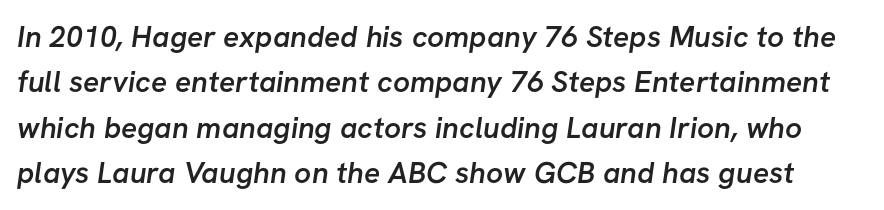
Is this a fixed-width face? No — the glyphs have proportional, varying widths. Are there feet on the stems? There aren't — it's a sans. The specimen omits any rule beneath the text block's lines. On the weight axis this lands at semibold, roughly 600.
